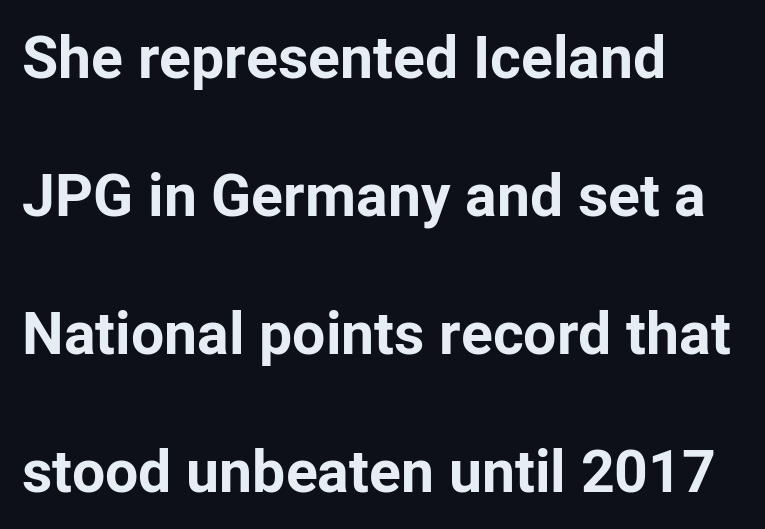
Unmarked baselines from the first word to the last. Chunky letters — that's bold for sure. These lines are composed in type without serifs. Does the lettering tilt? It doesn't — this is upright.
